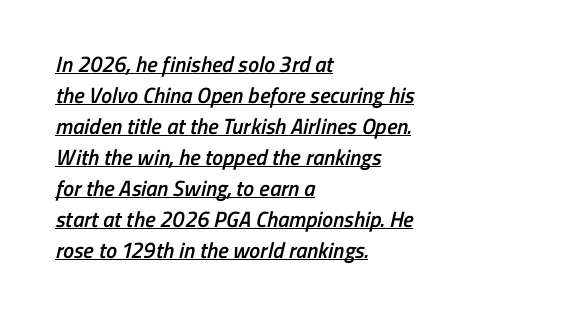
The sample has been set in demibold, a notch under bold. Visually the block forms a straight wall on the left and a jagged coastline on the right. Vertically, the passage feels balanced, rows spaced as you'd expect. Somebody hit Ctrl+U on this one — the words are underlined. What stands out about the letter spacing? Nothing — it is the standard amount.
